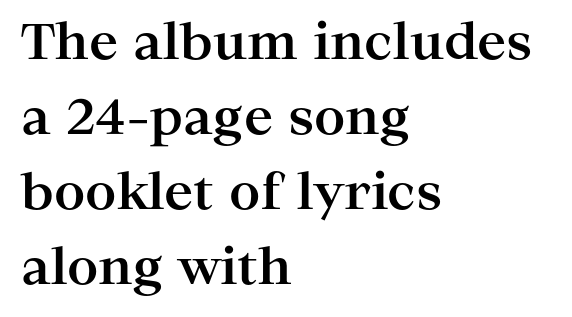
The image shows 49 px bold, wide serif type, upright; set left-aligned, normal line spacing (1.53x), normal letter spacing, not underlined; high stroke contrast and a medium x-height.
